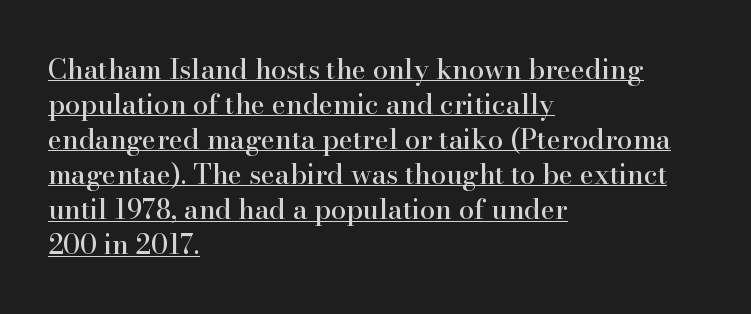
Does a line run under the words? Yes, clearly. Short and long lines alike share a common starting point at left. Ordinary non-slanted type is in use. Honestly, the row spacing looks completely unremarkable. In terms of letterspacing, this is plain default setting.
